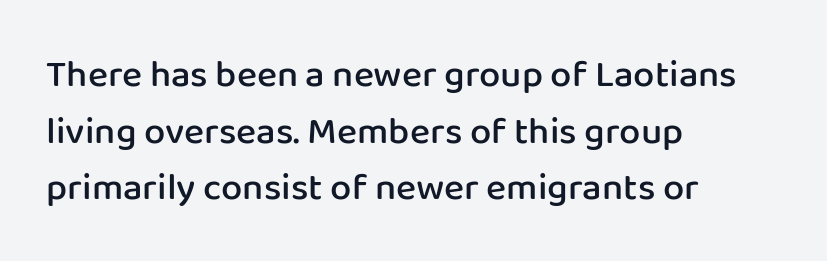
Is the type bold? Partly — it's a semibold, heavier than regular but not fully bold. Between one letter and the next there's only the usual sliver of space. The compositor pushed each line to the left boundary. This sample has the flowing, uneven cadence of proportional lettering. Italic: no, the glyphs are upright roman. Reading down the column, the eye jumps a familiar distance to each next line.
